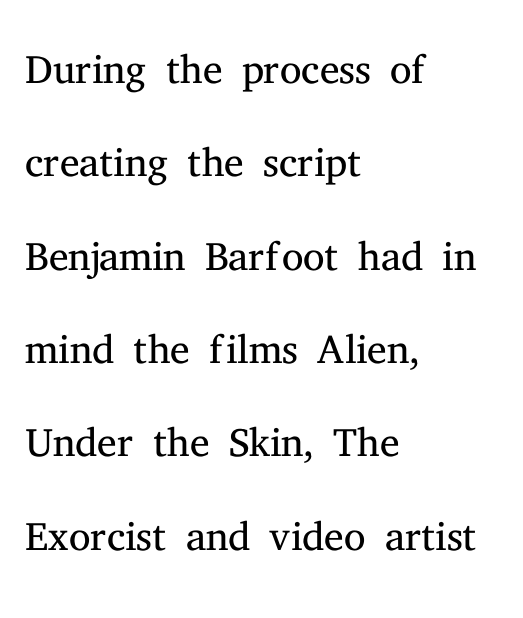
Q: Is the text bold? A: No.
Q: Is the text italic (slanted)? A: No, it is upright.
Q: Is the typeface a serif or a sans-serif typeface? A: Serif.
Q: Is the text underlined? A: No.
Q: How is the paragraph aligned? A: Left-aligned.
Q: Is the spacing between letters normal or unusually wide? A: Normal.
Q: Is the spacing between lines tight, normal or loose? A: Normal.
Q: Width (condensed, normal, or wide)? A: Normal.
Q: Stroke contrast? A: Medium.
Q: x-height? A: Medium.
Q: Monospaced? A: No.
